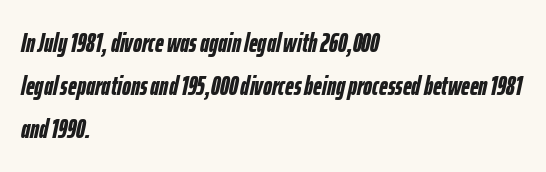
Q: Is the text bold? A: Yes.
Q: Is the text italic (slanted)? A: Yes, it leans right by about 12 degrees.
Q: Is the text underlined? A: No.
Q: How is the paragraph aligned? A: Left-aligned.
Q: Is the spacing between letters normal or unusually wide? A: Normal.
Q: Is the spacing between lines tight, normal or loose? A: Normal.
